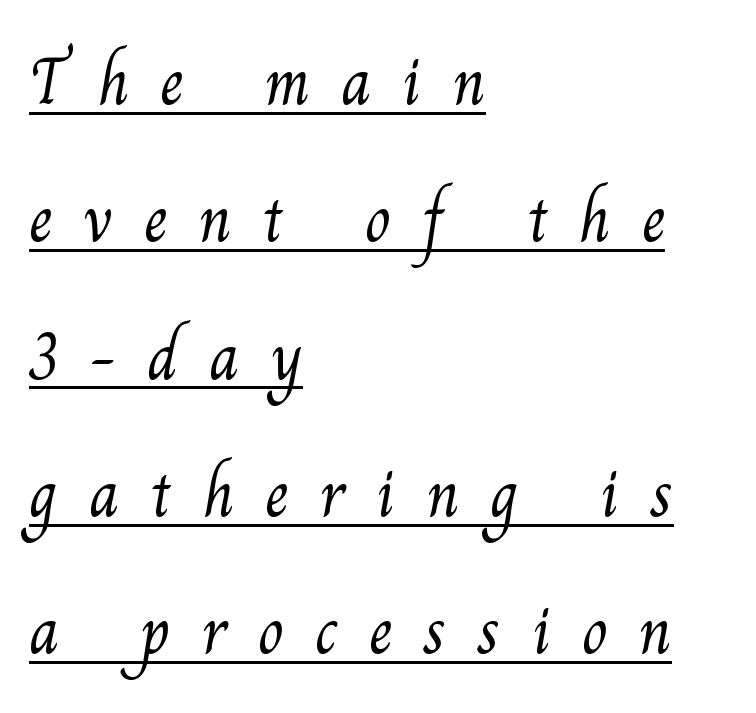
Q: Is the text bold? A: No.
Q: Is the typeface a serif or a sans-serif typeface? A: Serif.
Q: Is the text underlined? A: Yes.
Q: How is the paragraph aligned? A: Left-aligned.
Q: Is the spacing between letters normal or unusually wide? A: Unusually wide.
Q: Is the spacing between lines tight, normal or loose? A: Loose.
Q: Width (condensed, normal, or wide)? A: Normal.
Q: Stroke contrast? A: Medium.
Q: x-height? A: Small.
Q: Monospaced? A: No.
